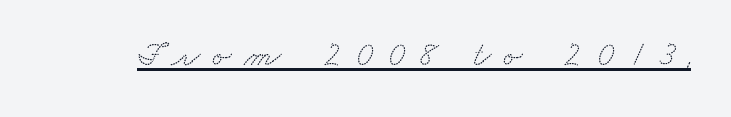
{"serif": "yes", "width": "wide", "stroke_contrast": "low", "x_height": "small", "monospaced": "no", "underline": "yes", "letter_spacing": "wide", "letter_spacing_em": 0.38, "glyph_px": 34}
